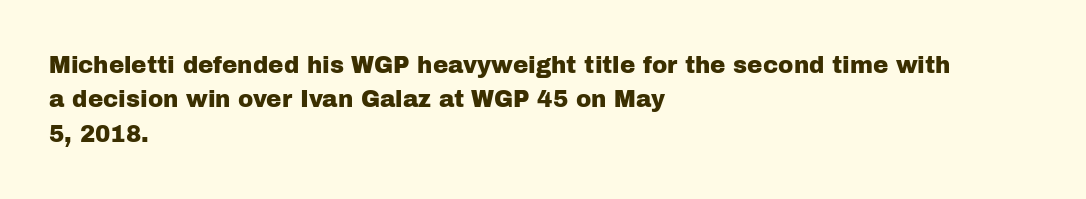
{"italic": "no", "underline": "no", "align": "left", "line_spacing": "normal", "line_spacing_ratio": 1.49, "letter_spacing": "normal", "letter_spacing_em": 0.0, "glyph_px": 23}
